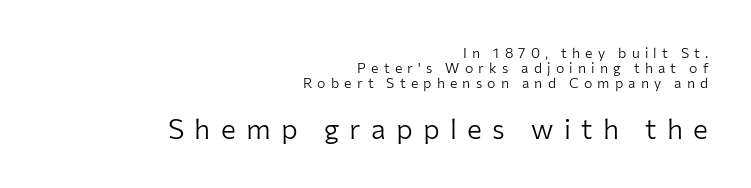
Q: Is the text bold? A: No.
Q: Is the text italic (slanted)? A: No, it is upright.
Q: Is the typeface a serif or a sans-serif typeface? A: Sans-serif.
Q: Is the text underlined? A: No.
Q: How is the paragraph aligned? A: Right-aligned.
Q: Is the spacing between letters normal or unusually wide? A: Unusually wide.
Q: Is the spacing between lines tight, normal or loose? A: Tight.
Q: Which block of text is set in a larger size, the first (top) or the second (bottom)? A: The second (bottom) one.
Q: Width (condensed, normal, or wide)? A: Normal.
Q: Stroke contrast? A: Low.
Q: x-height? A: Medium.
Q: Monospaced? A: No.
